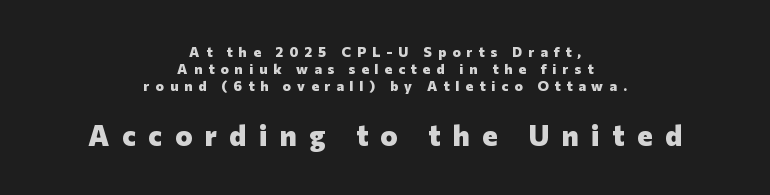
The image shows 29 px heavy sans-serif type, upright; set centered, line spacing 1.22x, unusually wide letter spacing (+0.43 em), not underlined; the second (bottom) block is 2.07x larger; low stroke contrast and a medium x-height.
